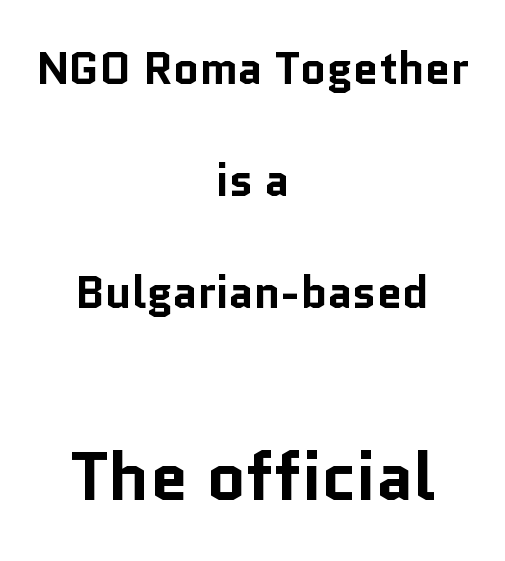
Q: Is the text bold? A: Yes.
Q: Is the text italic (slanted)? A: No, it is upright.
Q: Is the typeface a serif or a sans-serif typeface? A: Sans-serif.
Q: Is the text underlined? A: No.
Q: How is the paragraph aligned? A: Centered.
Q: Is the spacing between letters normal or unusually wide? A: Normal.
Q: Is the spacing between lines tight, normal or loose? A: Loose.
Q: Which block of text is set in a larger size, the first (top) or the second (bottom)? A: The second (bottom) one.
Q: Width (condensed, normal, or wide)? A: Normal.
Q: Stroke contrast? A: Low.
Q: x-height? A: Medium.
Q: Monospaced? A: No.
